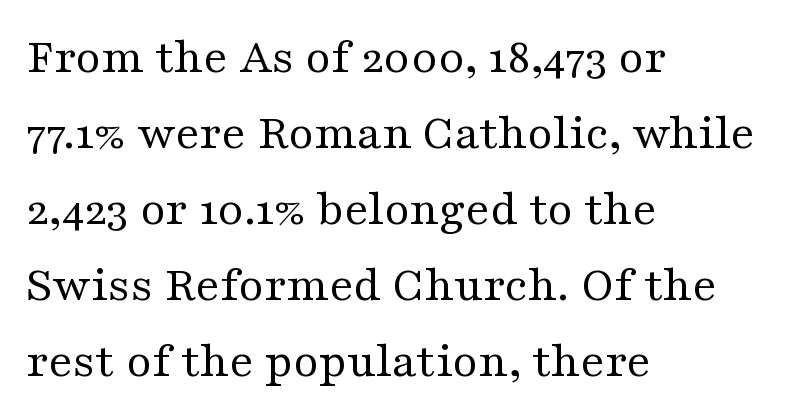
Q: Is the text bold? A: No.
Q: Is the text italic (slanted)? A: No, it is upright.
Q: Is the typeface a serif or a sans-serif typeface? A: Serif.
Q: Is the text underlined? A: No.
Q: How is the paragraph aligned? A: Left-aligned.
Q: Is the spacing between letters normal or unusually wide? A: Normal.
Q: Is the spacing between lines tight, normal or loose? A: Normal.
Q: Width (condensed, normal, or wide)? A: Wide.
Q: Stroke contrast? A: Medium.
Q: x-height? A: Medium.
Q: Monospaced? A: No.
